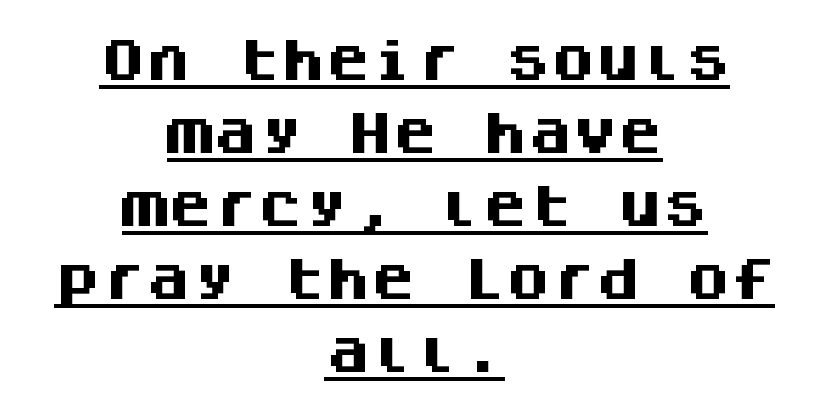
{"serif": "no", "italic": "no", "bold": "yes", "weight": "heavy", "width": "normal", "stroke_contrast": "medium", "x_height": "large", "monospaced": "yes", "underline": "yes", "align": "center", "line_spacing": "normal", "line_spacing_ratio": 1.62, "letter_spacing": "normal", "letter_spacing_em": 0.0, "glyph_px": 45}
